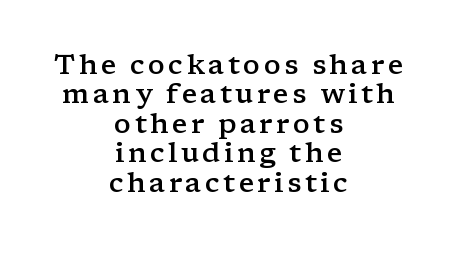
The image shows 28 px semibold, wide serif type, upright; set centered, tight line spacing (1.05x), not underlined; low stroke contrast and a medium x-height.
